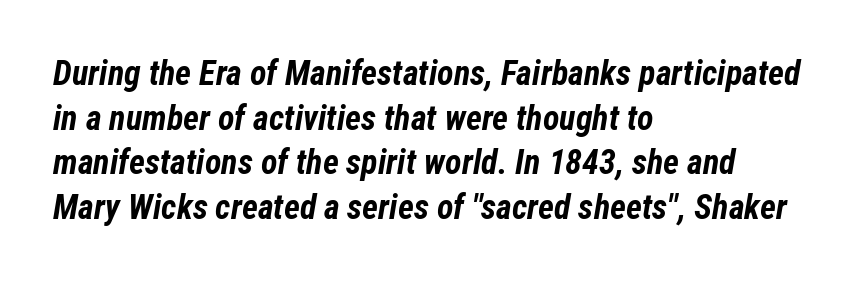
A student would call this left alignment; a typographer would say flush left, rag right. These lines were composed using italics. Is this a fixed-width face? No — the glyphs have proportional, varying widths. The space directly below the letters is spotless. No extra tracking has been applied to these lines.
